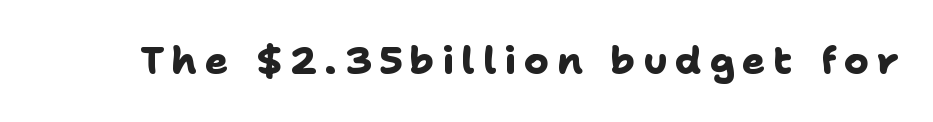
Q: Is the text bold? A: Yes.
Q: Is the typeface a serif or a sans-serif typeface? A: Sans-serif.
Q: Is the text underlined? A: No.
Q: Is the spacing between letters normal or unusually wide? A: Unusually wide.
Q: Width (condensed, normal, or wide)? A: Normal.
Q: Stroke contrast? A: Low.
Q: x-height? A: Medium.
Q: Monospaced? A: No.
